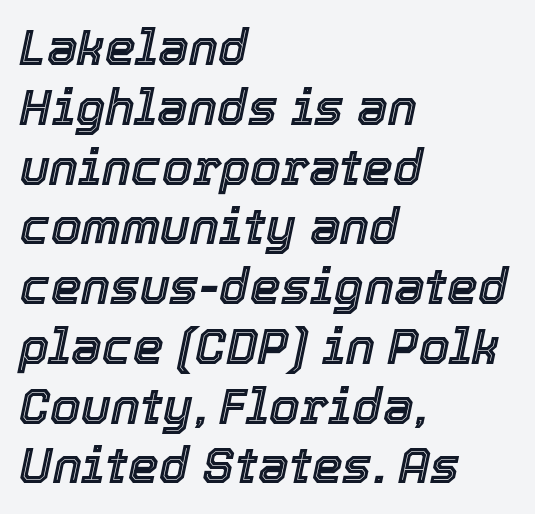
Q: Is the text italic (slanted)? A: Yes, it leans right by about 12 degrees.
Q: Is the text underlined? A: No.
Q: How is the paragraph aligned? A: Left-aligned.
Q: Is the spacing between letters normal or unusually wide? A: Normal.
Q: Width (condensed, normal, or wide)? A: Normal.
Q: x-height? A: Medium.
Q: Monospaced? A: No.
